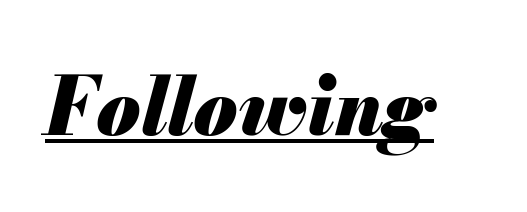
{"italic": "yes", "lean": "right", "slant_degrees": 13, "bold": "yes", "weight": "heavy", "width": "normal", "stroke_contrast": "medium", "x_height": "small", "monospaced": "no", "underline": "yes", "letter_spacing": "normal", "letter_spacing_em": 0.0, "glyph_px": 80}
